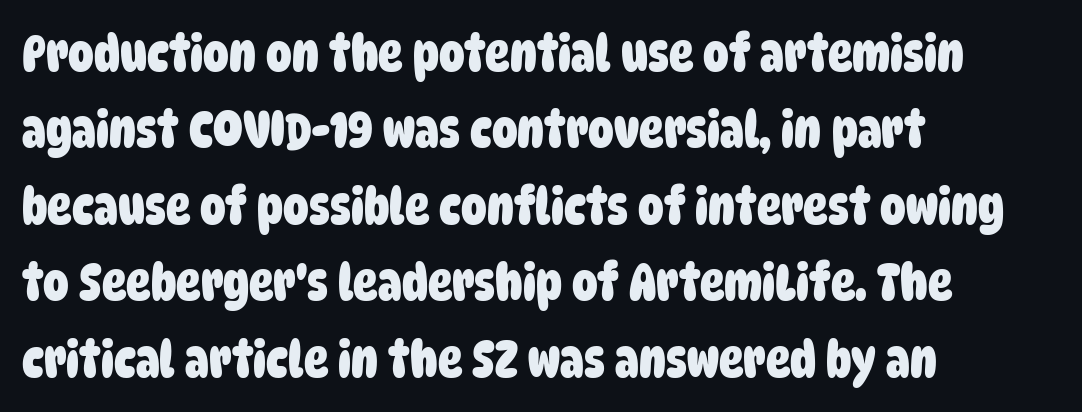
Q: Is the text bold? A: Yes.
Q: Is the typeface a serif or a sans-serif typeface? A: Sans-serif.
Q: Is the text underlined? A: No.
Q: How is the paragraph aligned? A: Left-aligned.
Q: Is the spacing between letters normal or unusually wide? A: Normal.
Q: Is the spacing between lines tight, normal or loose? A: Normal.
Q: Width (condensed, normal, or wide)? A: Condensed.
Q: Stroke contrast? A: Low.
Q: x-height? A: Large.
Q: Monospaced? A: No.
